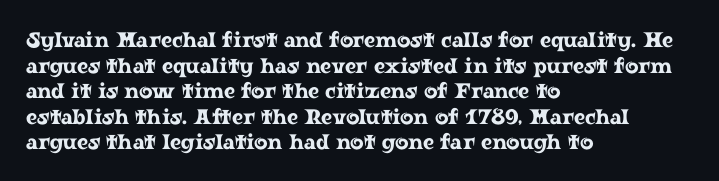
Line beginnings align vertically; line endings do not. Posture: vertical. A typesetter would call this zero additional tracking. The baseline area is clear.
